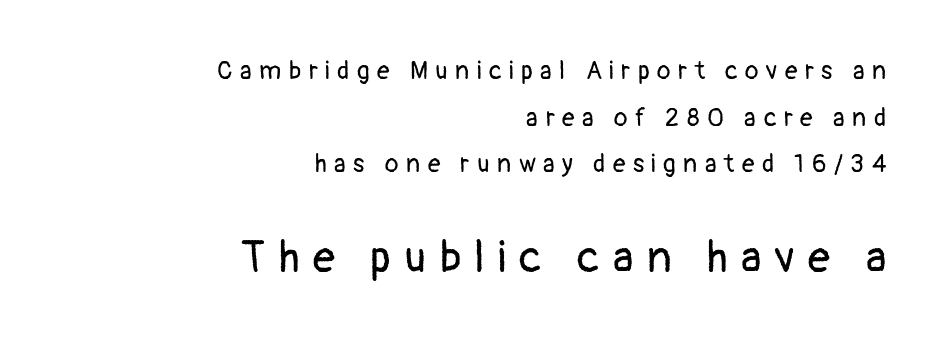
Every stem runs plumb, perpendicular to the baseline. Scale increases going downward across the two blocks. Look at the bottom of the vertical strokes: they stop flat, with no serifs. Honestly, there is no underline to notice here at all. This sample uses expanded letter spacing, leaving extra air between glyphs. Where is the straight margin? On the right.
